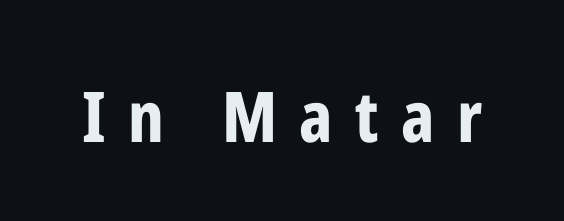
{"serif": "no", "italic": "no", "bold": "yes", "weight": "bold", "width": "condensed", "stroke_contrast": "low", "x_height": "medium", "monospaced": "no", "underline": "no", "letter_spacing": "wide", "letter_spacing_em": 0.32, "glyph_px": 70}
